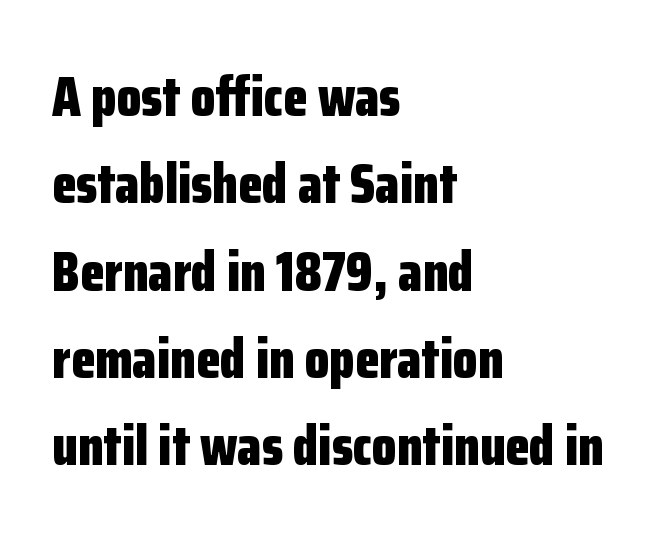
The line texture is even and compact thanks to regular tracking. Every row of glyphs begins at an identical x-position on the left. Clear beneath every line of the passage. This rendering employs a face without finishing strokes, i.e., a sans-serif.
